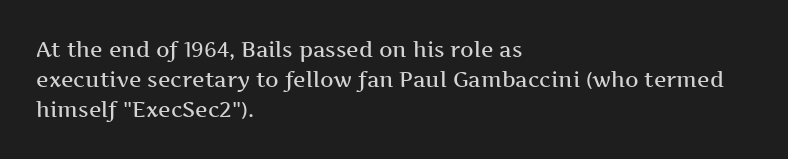
The image shows 21 px text type, upright; set left-aligned, normal line spacing (1.42x), normal letter spacing, not underlined.
